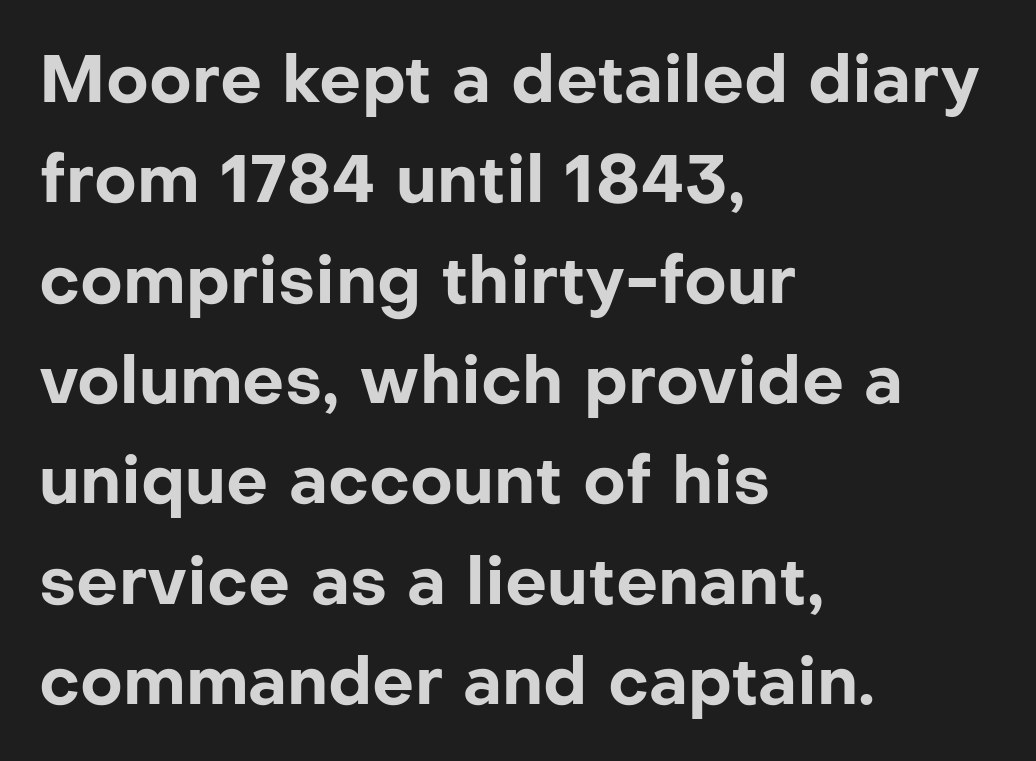
Q: Is the text bold? A: Yes.
Q: Is the text italic (slanted)? A: No, it is upright.
Q: Is the typeface a serif or a sans-serif typeface? A: Sans-serif.
Q: Is the text underlined? A: No.
Q: How is the paragraph aligned? A: Left-aligned.
Q: Is the spacing between letters normal or unusually wide? A: Normal.
Q: Is the spacing between lines tight, normal or loose? A: Normal.
Q: Width (condensed, normal, or wide)? A: Normal.
Q: Stroke contrast? A: Low.
Q: x-height? A: Medium.
Q: Monospaced? A: No.
